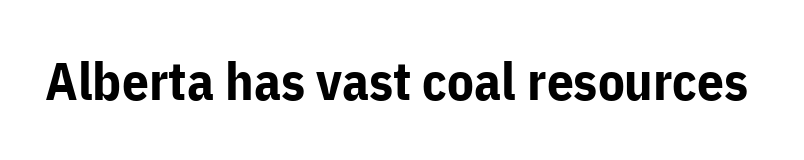
Nobody touched the tracking dial on this one. Character widths vary here, with narrow letters taking less room than wide ones. Heft: maximum for text — a bold. To sum up the face: it is a sans, with no serifs. Unmarked baselines from the first word to the last.
